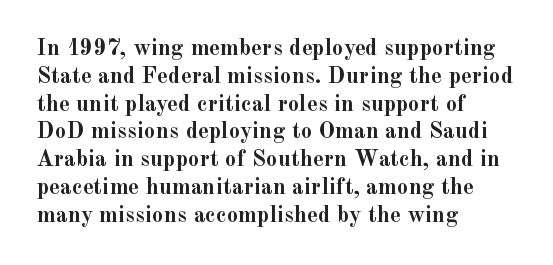
The image shows 23 px bold type, upright; set left-aligned, line spacing 1.21x, normal letter spacing, not underlined.
